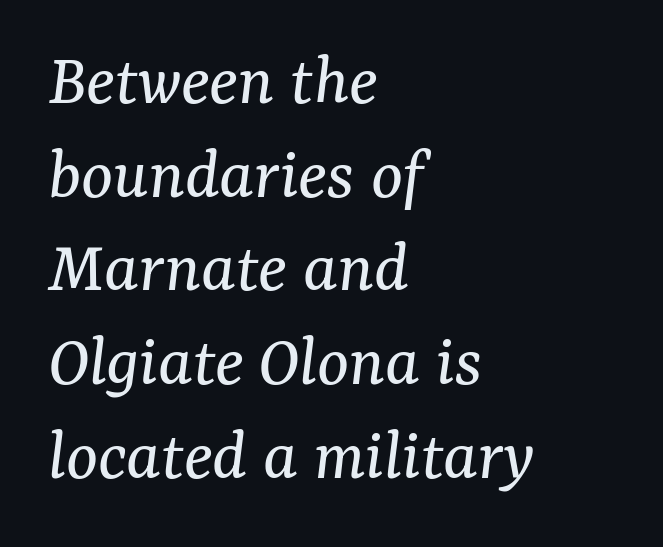
{"serif": "yes", "italic": "yes", "lean": "right", "slant_degrees": 7, "bold": "no", "weight": "regular", "width": "normal", "stroke_contrast": "medium", "x_height": "medium", "monospaced": "no", "underline": "no", "align": "left", "line_spacing": "normal", "line_spacing_ratio": 1.25, "letter_spacing": "normal", "letter_spacing_em": 0.0, "glyph_px": 75}
